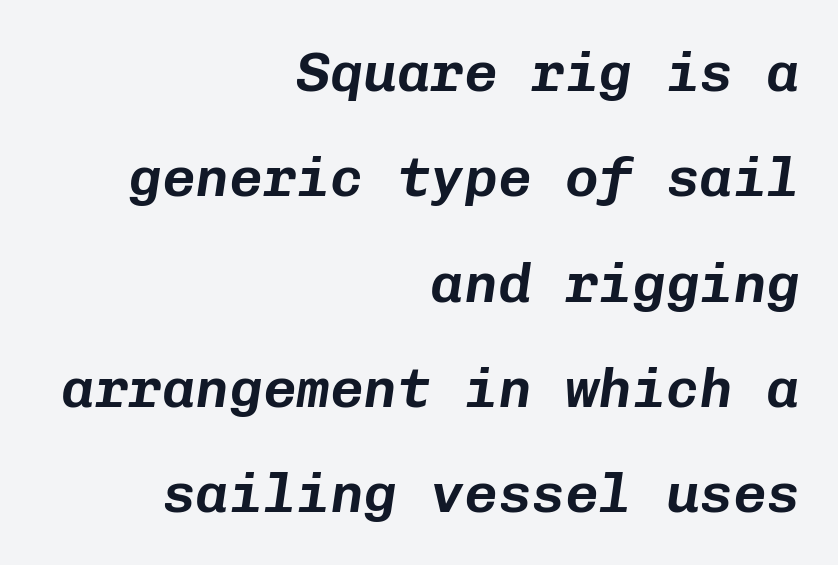
{"italic": "yes", "lean": "right", "slant_degrees": 8, "width": "normal", "stroke_contrast": "low", "x_height": "medium", "monospaced": "yes", "underline": "no", "align": "right", "line_spacing_ratio": 1.88, "letter_spacing": "normal", "letter_spacing_em": 0.0, "glyph_px": 56}
